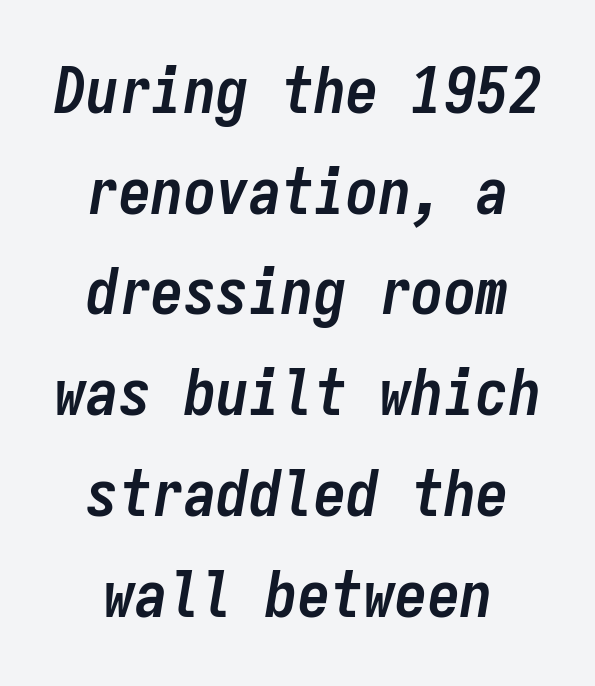
The image shows 65 px semibold, condensed type, italic (leaning right), monospaced; set normal line spacing (1.55x), normal letter spacing, not underlined; low stroke contrast and a medium x-height.
